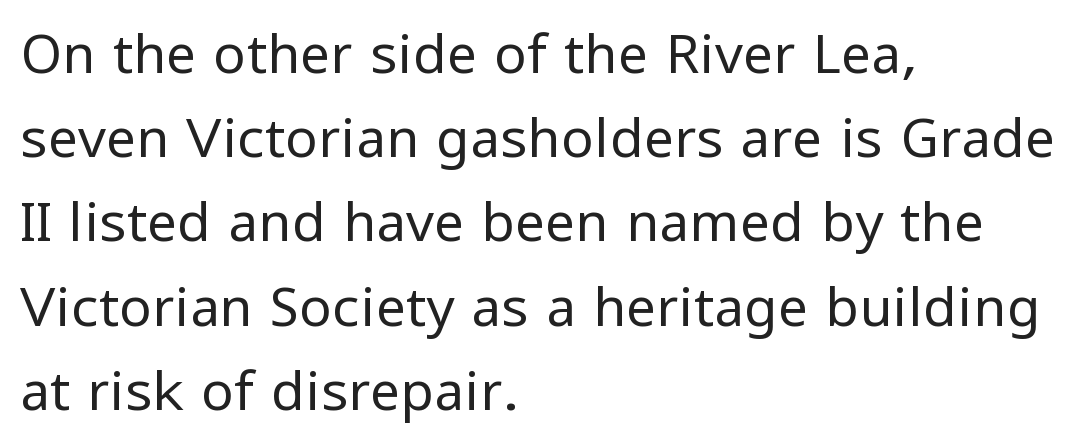
Q: Is the text bold? A: No.
Q: Is the text italic (slanted)? A: No, it is upright.
Q: Is the typeface a serif or a sans-serif typeface? A: Sans-serif.
Q: Is the text underlined? A: No.
Q: How is the paragraph aligned? A: Left-aligned.
Q: Is the spacing between letters normal or unusually wide? A: Normal.
Q: Is the spacing between lines tight, normal or loose? A: Normal.
Q: Width (condensed, normal, or wide)? A: Normal.
Q: Stroke contrast? A: Low.
Q: x-height? A: Medium.
Q: Monospaced? A: No.
